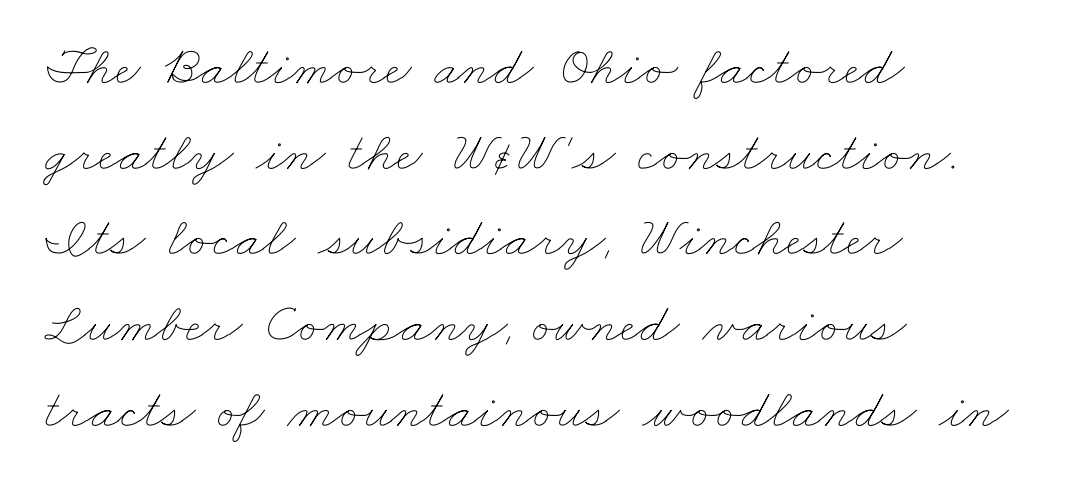
{"bold": "no", "weight": "thin", "width": "wide", "stroke_contrast": "low", "x_height": "small", "monospaced": "no", "underline": "no", "align": "left", "line_spacing": "normal", "line_spacing_ratio": 1.53, "letter_spacing": "normal", "letter_spacing_em": 0.0, "glyph_px": 56}
